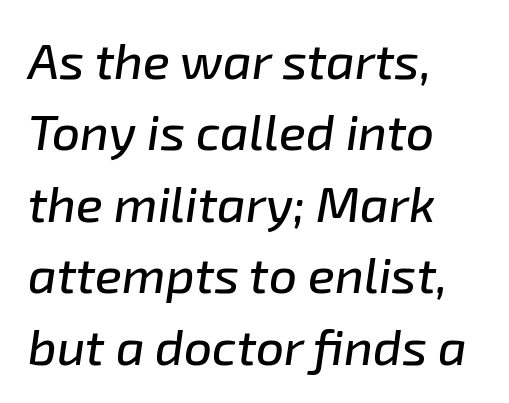
Q: Is the text italic (slanted)? A: Yes, it leans right by about 8 degrees.
Q: Is the text underlined? A: No.
Q: How is the paragraph aligned? A: Left-aligned.
Q: Is the spacing between letters normal or unusually wide? A: Normal.
Q: Is the spacing between lines tight, normal or loose? A: Normal.
Q: Width (condensed, normal, or wide)? A: Normal.
Q: Stroke contrast? A: Low.
Q: x-height? A: Medium.
Q: Monospaced? A: No.
